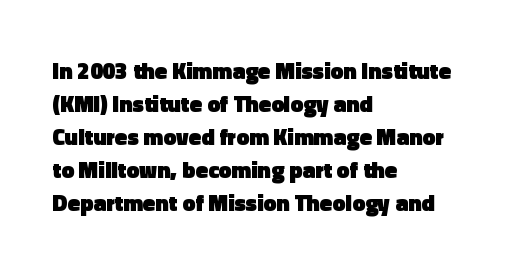
Q: Is the text bold? A: Yes.
Q: Is the text italic (slanted)? A: No, it is upright.
Q: Is the text underlined? A: No.
Q: How is the paragraph aligned? A: Left-aligned.
Q: Is the spacing between letters normal or unusually wide? A: Normal.
Q: Is the spacing between lines tight, normal or loose? A: Normal.
